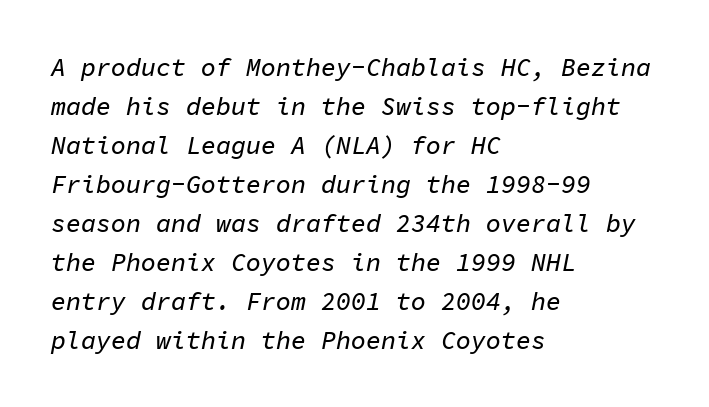
The image shows 25 px text type, italic (leaning right); set left-aligned, normal line spacing (1.56x), normal letter spacing, not underlined.
